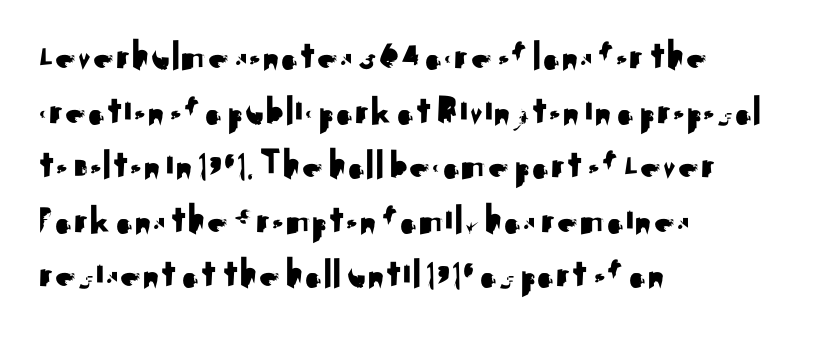
The image shows 42 px sans-serif type, upright; set left-aligned, normal line spacing (1.3x), normal letter spacing, not underlined; medium stroke contrast and a small x-height.
